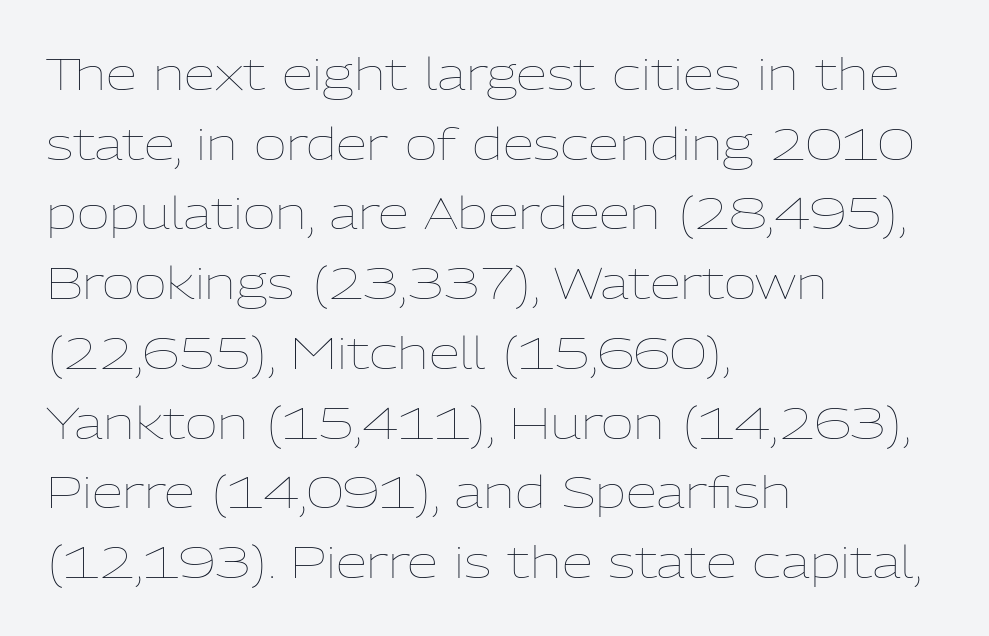
{"italic": "no", "bold": "no", "weight": "thin", "width": "normal", "stroke_contrast": "low", "x_height": "medium", "monospaced": "no", "underline": "no", "align": "left", "line_spacing": "normal", "line_spacing_ratio": 1.55, "letter_spacing": "normal", "letter_spacing_em": 0.0, "glyph_px": 45}
